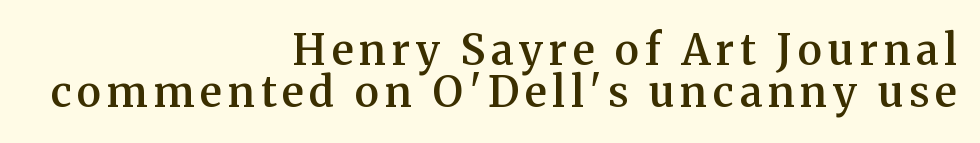
Q: Is the text bold? A: Semi-bold.
Q: Is the text italic (slanted)? A: No, it is upright.
Q: Is the typeface a serif or a sans-serif typeface? A: Serif.
Q: Is the text underlined? A: No.
Q: How is the paragraph aligned? A: Right-aligned.
Q: Is the spacing between lines tight, normal or loose? A: Tight.
Q: Width (condensed, normal, or wide)? A: Normal.
Q: Stroke contrast? A: Medium.
Q: x-height? A: Medium.
Q: Monospaced? A: No.
